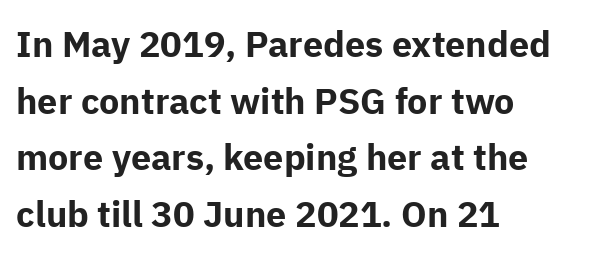
Q: Is the text bold? A: Yes.
Q: Is the text italic (slanted)? A: No, it is upright.
Q: Is the typeface a serif or a sans-serif typeface? A: Sans-serif.
Q: Is the text underlined? A: No.
Q: How is the paragraph aligned? A: Left-aligned.
Q: Is the spacing between letters normal or unusually wide? A: Normal.
Q: Is the spacing between lines tight, normal or loose? A: Normal.
Q: Width (condensed, normal, or wide)? A: Normal.
Q: Stroke contrast? A: Low.
Q: x-height? A: Medium.
Q: Monospaced? A: No.
